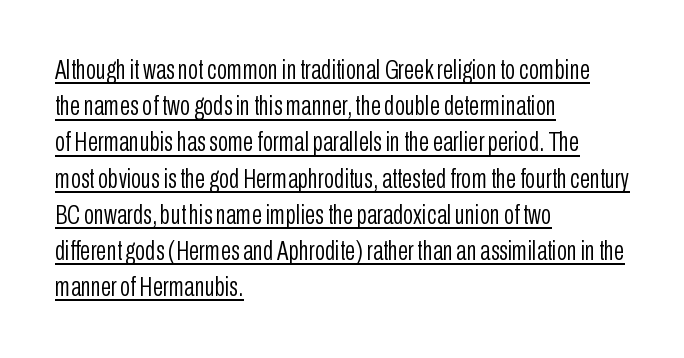
The image shows 27 px text type, upright; set left-aligned, normal line spacing (1.34x), normal letter spacing, underlined.
